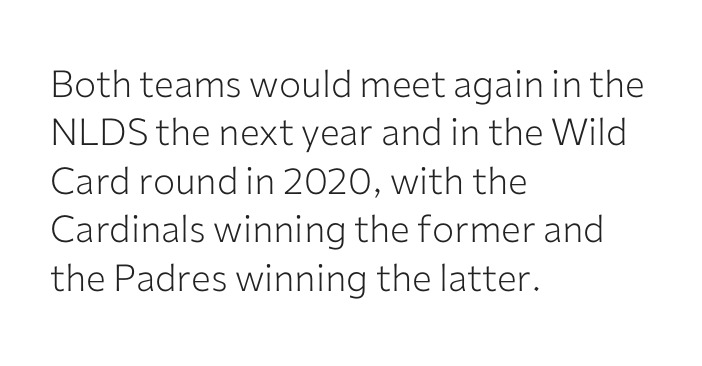
Q: Is the text bold? A: No.
Q: Is the text italic (slanted)? A: No, it is upright.
Q: Is the typeface a serif or a sans-serif typeface? A: Sans-serif.
Q: Is the text underlined? A: No.
Q: How is the paragraph aligned? A: Left-aligned.
Q: Is the spacing between letters normal or unusually wide? A: Normal.
Q: Is the spacing between lines tight, normal or loose? A: Normal.
Q: Width (condensed, normal, or wide)? A: Normal.
Q: Stroke contrast? A: Low.
Q: x-height? A: Medium.
Q: Monospaced? A: No.
